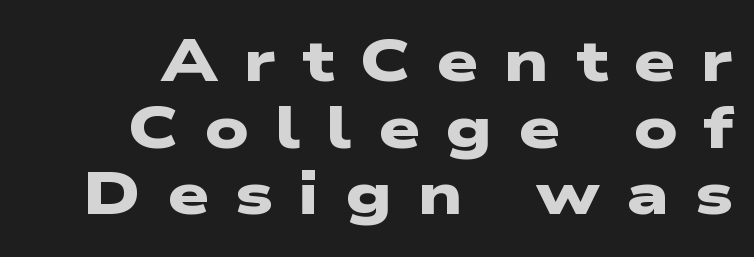
{"serif": "no", "bold": "yes", "weight": "heavy", "width": "wide", "stroke_contrast": "low", "x_height": "medium", "monospaced": "no", "underline": "no", "line_spacing": "tight", "line_spacing_ratio": 1.13, "letter_spacing": "wide", "letter_spacing_em": 0.44, "glyph_px": 59}
